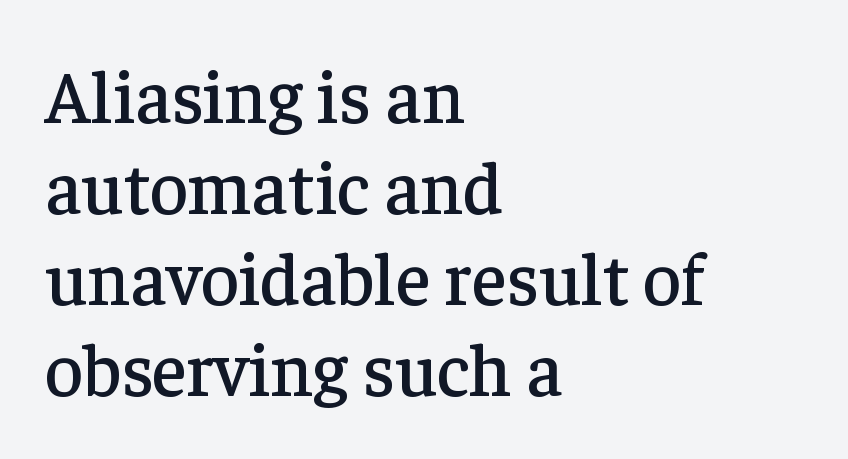
{"serif": "yes", "italic": "no", "width": "normal", "stroke_contrast": "low", "x_height": "medium", "monospaced": "no", "underline": "no", "align": "left", "line_spacing_ratio": 1.23, "letter_spacing": "normal", "letter_spacing_em": 0.0, "glyph_px": 74}
